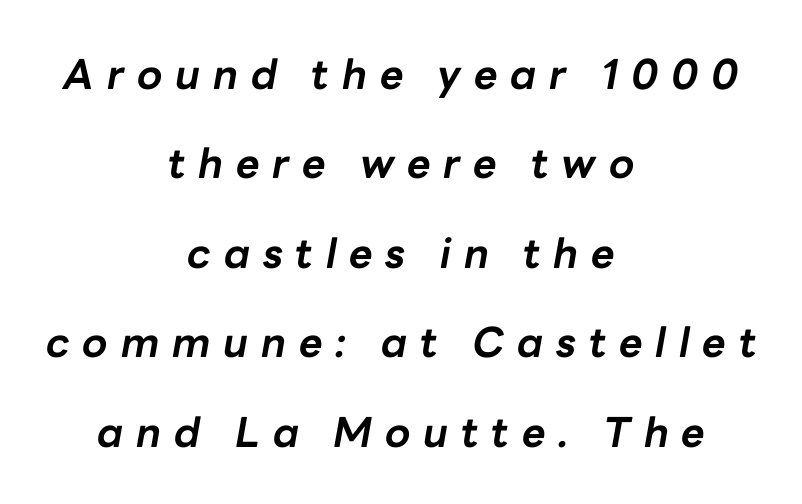
A full-strength bold gives these letters their thick strokes. Do the characters align in a grid? No, the font is proportional. Reading down the column, the eye jumps a long way to each next line. The glyphs look as if they've been sheared to an angle. The gap between lines stays unmarked.
